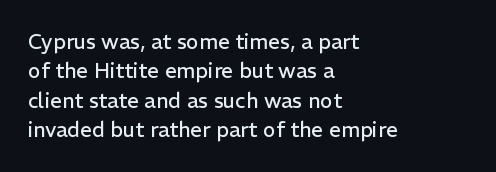
Q: Is the text bold? A: No.
Q: Is the text italic (slanted)? A: No, it is upright.
Q: Is the text underlined? A: No.
Q: How is the paragraph aligned? A: Left-aligned.
Q: Is the spacing between letters normal or unusually wide? A: Normal.
Q: Is the spacing between lines tight, normal or loose? A: Normal.
